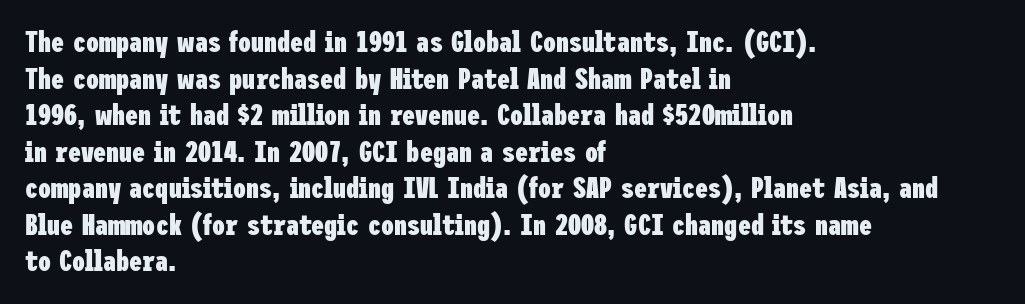
The image shows 29 px heavy, condensed sans-serif type, upright; set left-aligned, normal line spacing (1.26x), normal letter spacing, not underlined; low stroke contrast and a medium x-height.
